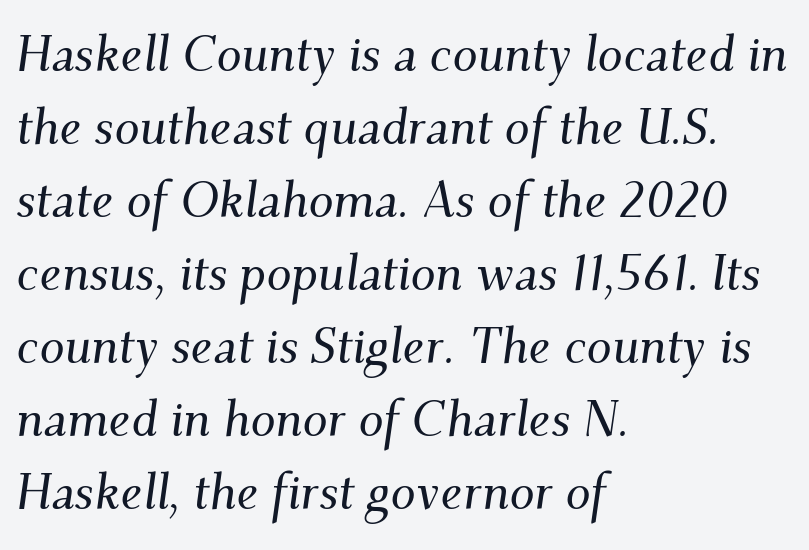
Q: Is the text italic (slanted)? A: Yes, it leans right by about 9 degrees.
Q: Is the typeface a serif or a sans-serif typeface? A: Serif.
Q: Is the text underlined? A: No.
Q: How is the paragraph aligned? A: Left-aligned.
Q: Is the spacing between letters normal or unusually wide? A: Normal.
Q: Is the spacing between lines tight, normal or loose? A: Normal.
Q: Width (condensed, normal, or wide)? A: Normal.
Q: Stroke contrast? A: Medium.
Q: x-height? A: Small.
Q: Monospaced? A: No.
